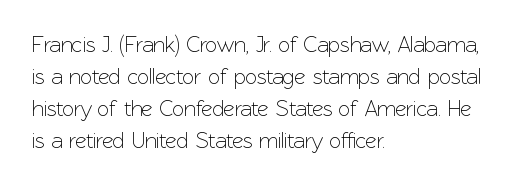
Left-aligned paragraph, ragged on the right. Rendered with straight, roman letterforms. Successive baselines arrive at the customary interval. Descenders are the only things crossing below the line. Is the letter spacing exaggerated? No — it looks like the ordinary default.
